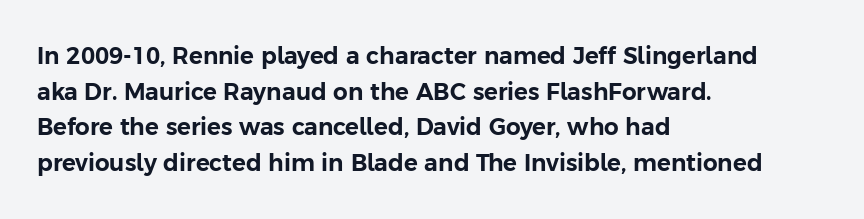
Q: Is the text italic (slanted)? A: No, it is upright.
Q: Is the text underlined? A: No.
Q: How is the paragraph aligned? A: Left-aligned.
Q: Is the spacing between letters normal or unusually wide? A: Normal.
Q: Is the spacing between lines tight, normal or loose? A: Normal.
